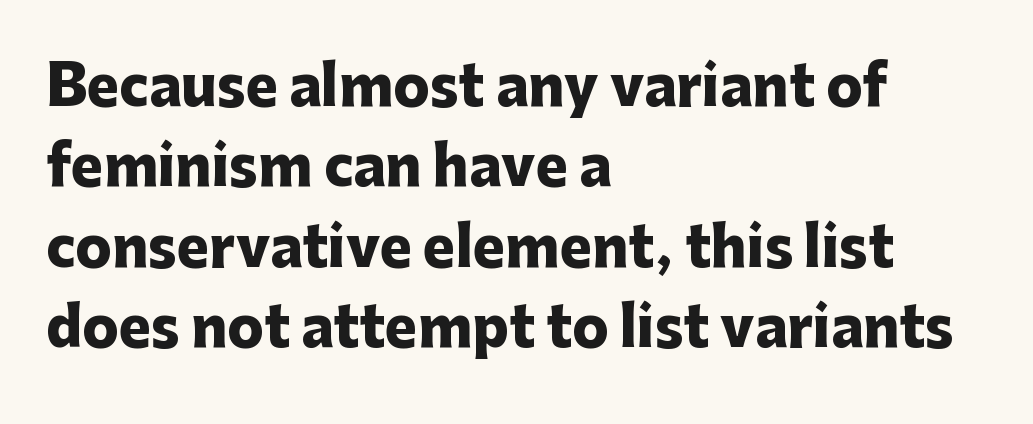
The image shows 54 px heavy sans-serif type, upright; set left-aligned, normal line spacing (1.49x), normal letter spacing, not underlined; low stroke contrast and a medium x-height.
